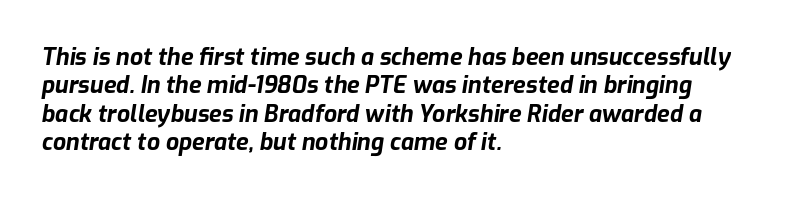
The image shows 23 px bold type, italic (leaning right); set left-aligned, line spacing 1.23x, normal letter spacing, not underlined.
